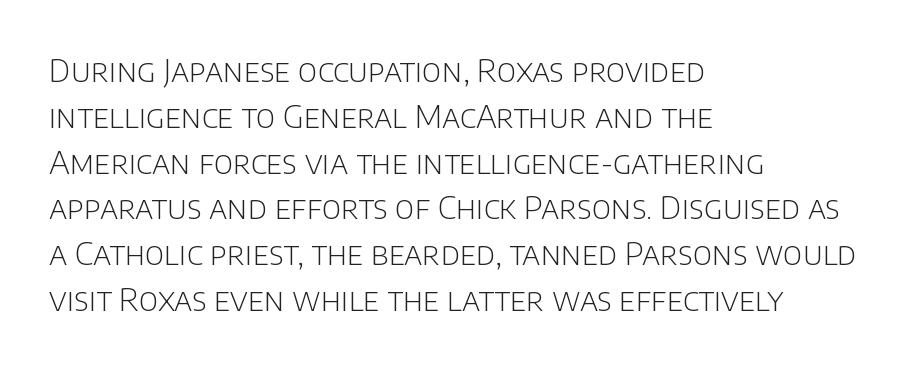
The image shows 32 px light sans-serif type, upright; set left-aligned, normal line spacing (1.43x), normal letter spacing, not underlined; low stroke contrast and a large x-height.
